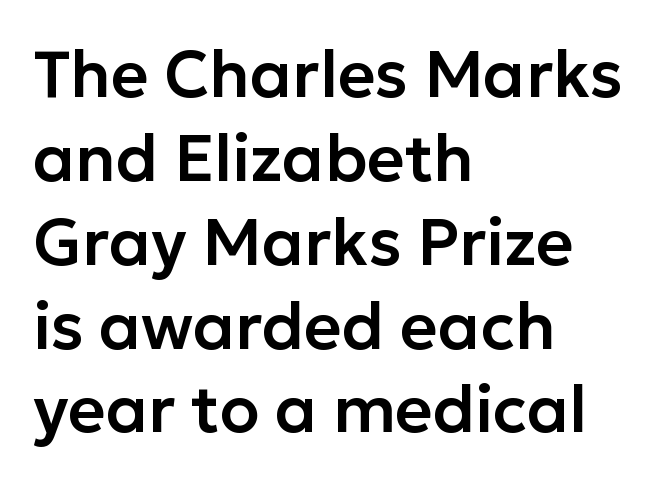
The image shows 65 px sans-serif type, upright; set left-aligned, normal line spacing (1.29x), normal letter spacing, not underlined; low stroke contrast and a medium x-height.
